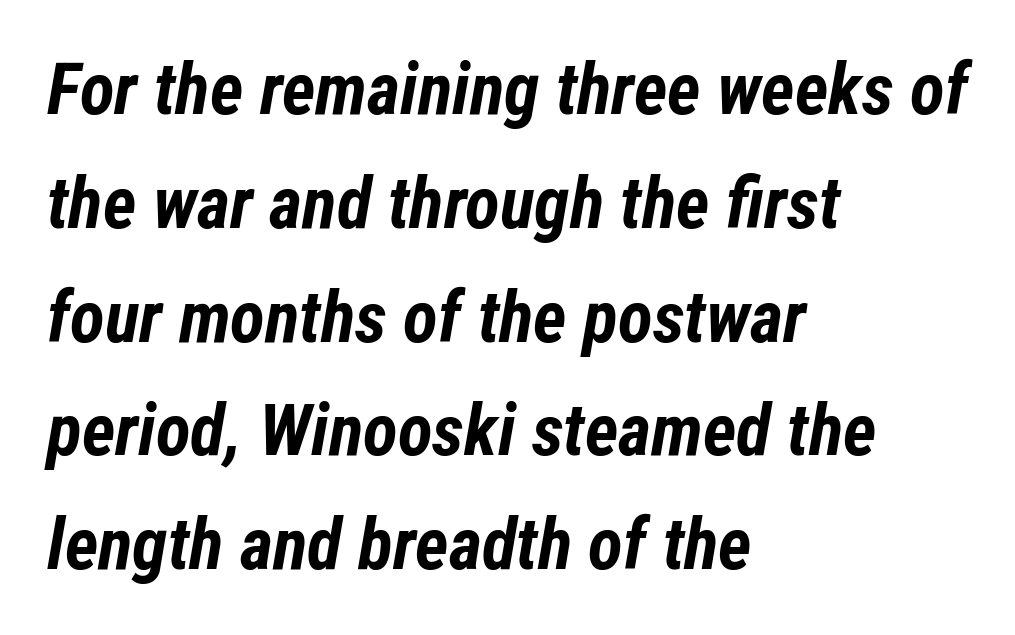
{"italic": "yes", "lean": "right", "slant_degrees": 12, "bold": "yes", "weight": "bold", "width": "condensed", "stroke_contrast": "low", "x_height": "medium", "monospaced": "no", "underline": "no", "align": "left", "line_spacing": "normal", "line_spacing_ratio": 1.58, "letter_spacing": "normal", "letter_spacing_em": 0.0, "glyph_px": 72}
